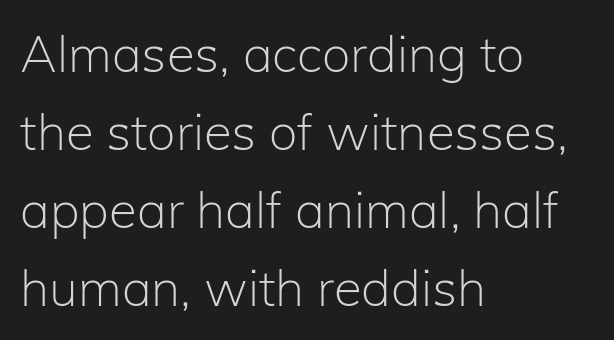
Each letter's strokes conclude bluntly, with no projecting serifs. Successive baselines arrive at the customary interval. The gaps between neighbouring characters are ordinary and unremarkable. Alignment: flush left.
